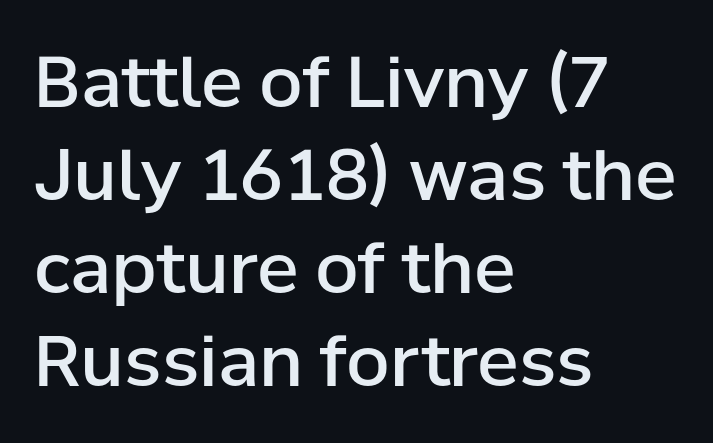
The image shows 70 px semibold sans-serif type, upright; set left-aligned, normal line spacing (1.33x), normal letter spacing, not underlined; low stroke contrast and a medium x-height.
